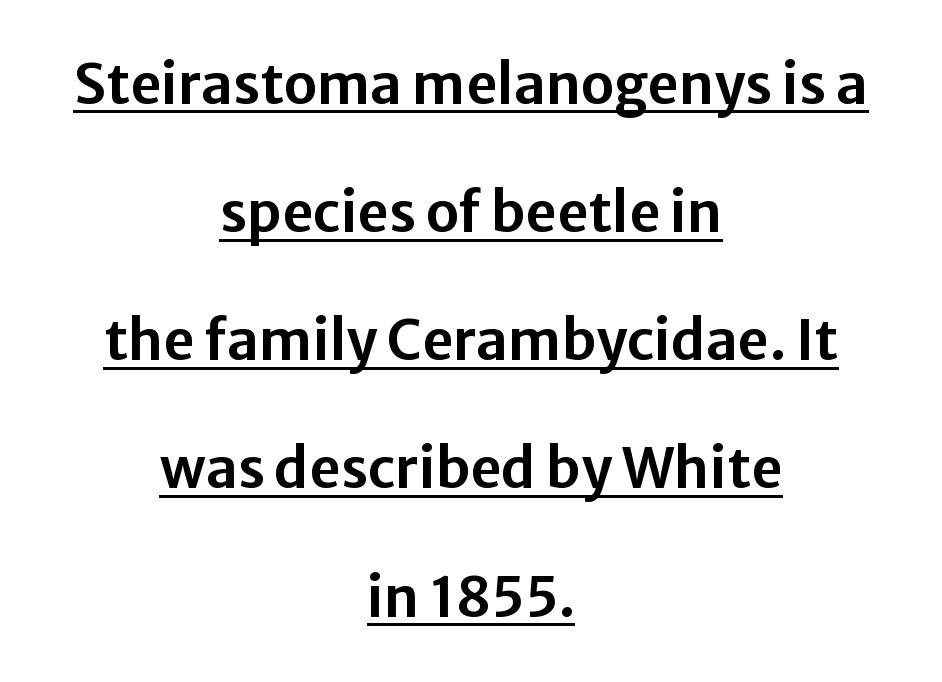
The rendering shows plain stroke endings on the letterforms — a sans-serif design. These lines are rendered in a variable-pitch font. Nothing unusual about the tracking: characters are spaced as the font intends. Casual observation: everything's sitting right in the middle.
